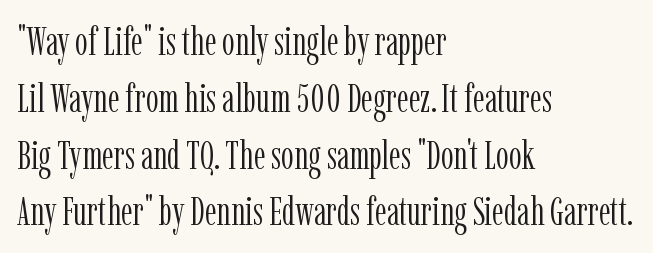
The image shows 40 px light, condensed serif type, upright; set left-aligned, normal line spacing (1.42x), normal letter spacing, not underlined; low stroke contrast and a medium x-height.
